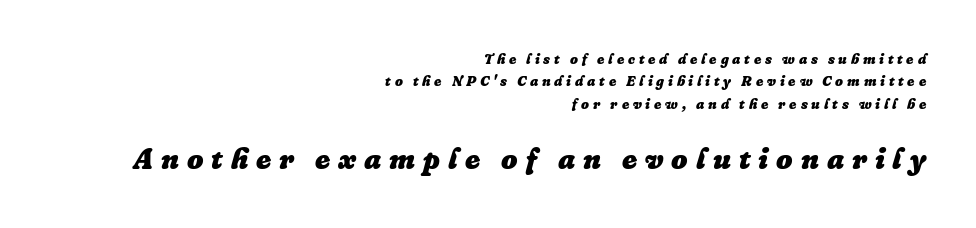
The rendering uses a moderate line-height, typical for paragraphs. Inter-character spacing is expanded well beyond the font's built-in metrics. A clean baseline with only descenders dipping below it. The compositor pushed each line to the right boundary.
